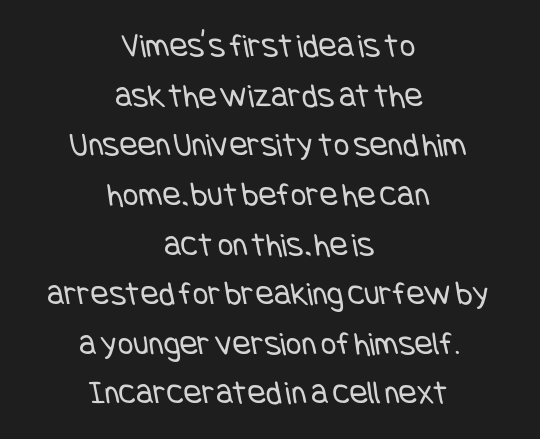
Leftover space on each line is divided equally before and after the words. Compared with typical paragraphs, the rows here are spaced about the same. The characters are drawn with everyday or finer stroke widths. Serif or sans? Sans — the stroke terminals are bare. The letterforms sit shoulder to shoulder at normal distance.
